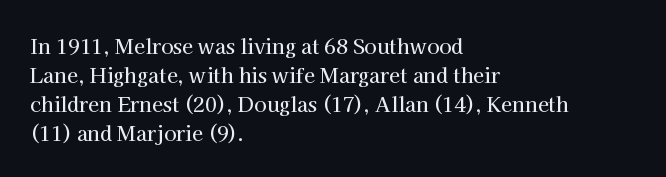
The image shows 20 px text type, upright; set left-aligned, normal line spacing (1.45x), normal letter spacing, not underlined.
